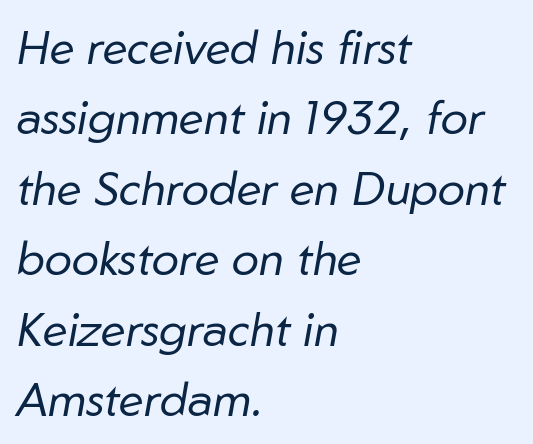
The whole block is typeset with a tilt. The space directly below the letters is spotless. The rows are spaced the way most documents space them. Heft: none added — not bold. One-word summary of the alignment: left. Nobody touched the tracking dial on this one.
